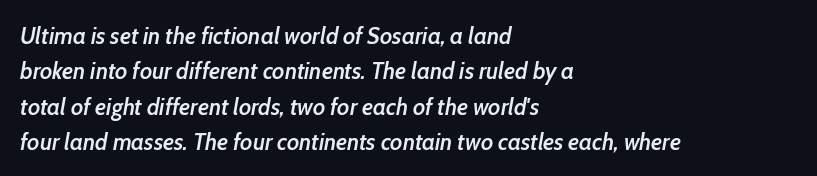
Successive baselines arrive at the customary interval. The font's italic variant was chosen for this text. Glance below the letters and you will spot only blank space. One-word summary of the alignment: left. As a designer I'd log this as weight 600, semibold. The line texture is even and compact thanks to regular tracking.
